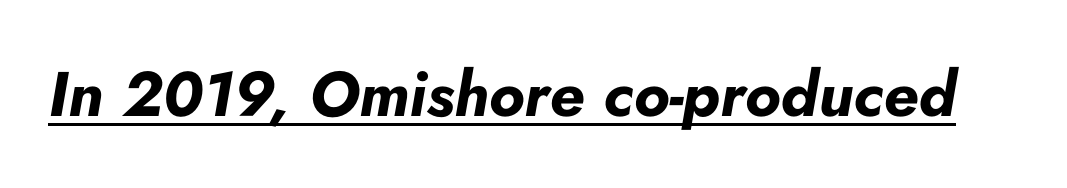
Each letter keeps its own natural width here, so spacing adapts to shape. The rendered words wear a rule along their underside. Emphasis by weight is at full strength: bold. This rendering leaves character spacing at its baseline value. Notice how the stems are inclined rather than vertical — that's the hallmark of italics.
